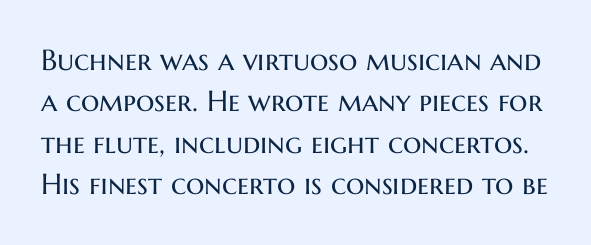
{"serif": "no", "italic": "no", "bold": "no", "weight": "regular", "width": "normal", "stroke_contrast": "medium", "x_height": "medium", "monospaced": "no", "underline": "no", "line_spacing": "normal", "line_spacing_ratio": 1.43, "letter_spacing": "normal", "letter_spacing_em": 0.0, "glyph_px": 29}
